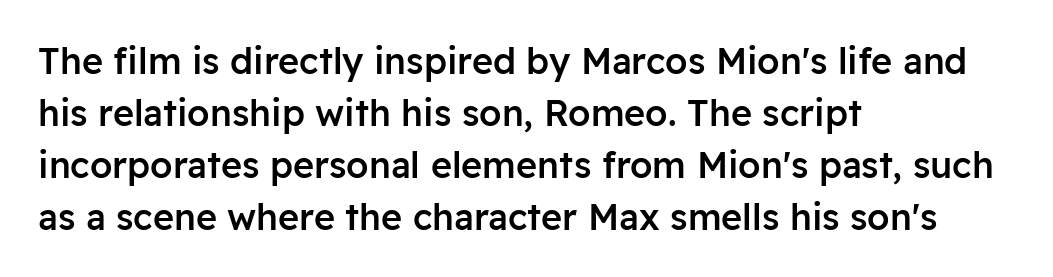
Q: Is the text bold? A: Semi-bold.
Q: Is the text italic (slanted)? A: No, it is upright.
Q: Is the typeface a serif or a sans-serif typeface? A: Sans-serif.
Q: Is the text underlined? A: No.
Q: How is the paragraph aligned? A: Left-aligned.
Q: Is the spacing between letters normal or unusually wide? A: Normal.
Q: Is the spacing between lines tight, normal or loose? A: Normal.
Q: Width (condensed, normal, or wide)? A: Normal.
Q: Stroke contrast? A: Low.
Q: x-height? A: Medium.
Q: Monospaced? A: No.
